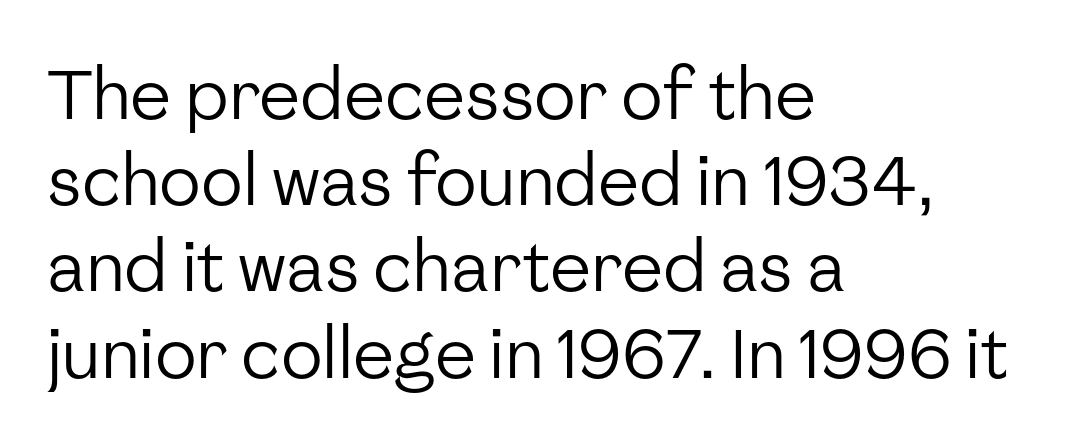
{"serif": "no", "italic": "no", "bold": "no", "weight": "regular", "width": "normal", "stroke_contrast": "low", "x_height": "medium", "monospaced": "no", "underline": "no", "align": "left", "line_spacing": "normal", "line_spacing_ratio": 1.25, "letter_spacing": "normal", "letter_spacing_em": 0.0, "glyph_px": 69}
